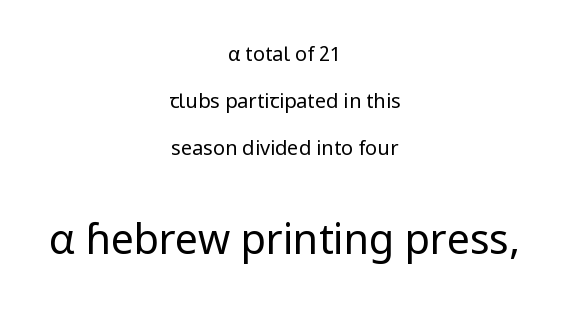
{"serif": "no", "italic": "no", "bold": "no", "weight": "regular", "width": "normal", "stroke_contrast": "low", "x_height": "medium", "monospaced": "no", "underline": "no", "align": "center", "line_spacing": "loose", "line_spacing_ratio": 2.35, "letter_spacing": "normal", "letter_spacing_em": 0.0, "larger_block": "second", "size_ratio": 2.05, "glyph_px": 41}
